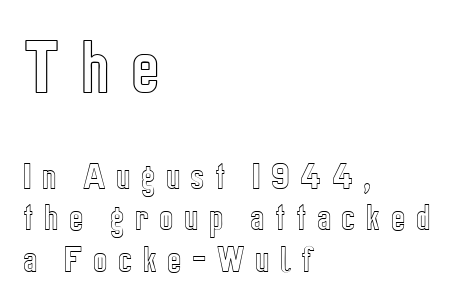
Q: Is the text italic (slanted)? A: No, it is upright.
Q: Is the text underlined? A: No.
Q: How is the paragraph aligned? A: Left-aligned.
Q: Is the spacing between letters normal or unusually wide? A: Unusually wide.
Q: Is the spacing between lines tight, normal or loose? A: Normal.
Q: Which block of text is set in a larger size, the first (top) or the second (bottom)? A: The first (top) one.
Q: Width (condensed, normal, or wide)? A: Condensed.
Q: x-height? A: Medium.
Q: Monospaced? A: No.
